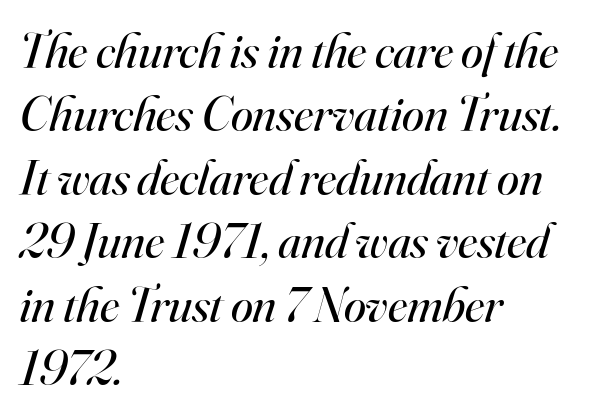
{"serif": "yes", "italic": "yes", "lean": "right", "slant_degrees": 16, "bold": "no", "weight": "regular", "width": "normal", "stroke_contrast": "high", "x_height": "small", "monospaced": "no", "underline": "no", "align": "left", "line_spacing": "normal", "line_spacing_ratio": 1.27, "letter_spacing": "normal", "letter_spacing_em": 0.0, "glyph_px": 50}
